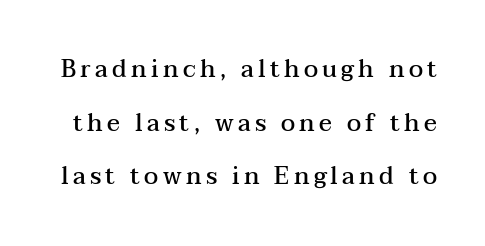
Q: Is the text bold? A: Semi-bold.
Q: Is the text italic (slanted)? A: No, it is upright.
Q: Is the text underlined? A: No.
Q: Is the spacing between lines tight, normal or loose? A: Loose.
